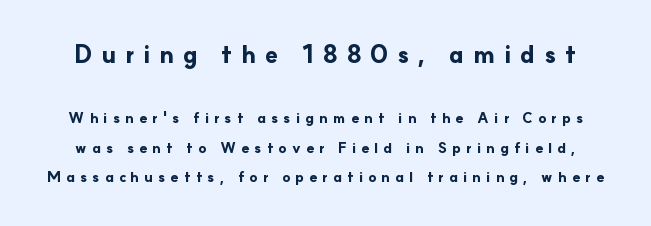
Heft: maximum for text — a bold. Has an underline been added? It has not. Whoever set this chose breathing room over compactness in the vertical rhythm. The font's upright variant was chosen for this text.
